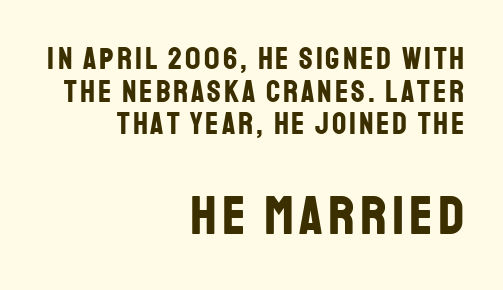
{"serif": "no", "italic": "no", "bold": "yes", "weight": "bold", "width": "condensed", "stroke_contrast": "low", "x_height": "large", "monospaced": "no", "underline": "no", "align": "right", "line_spacing": "tight", "line_spacing_ratio": 1.05, "larger_block": "second", "size_ratio": 1.77, "glyph_px": 55}
